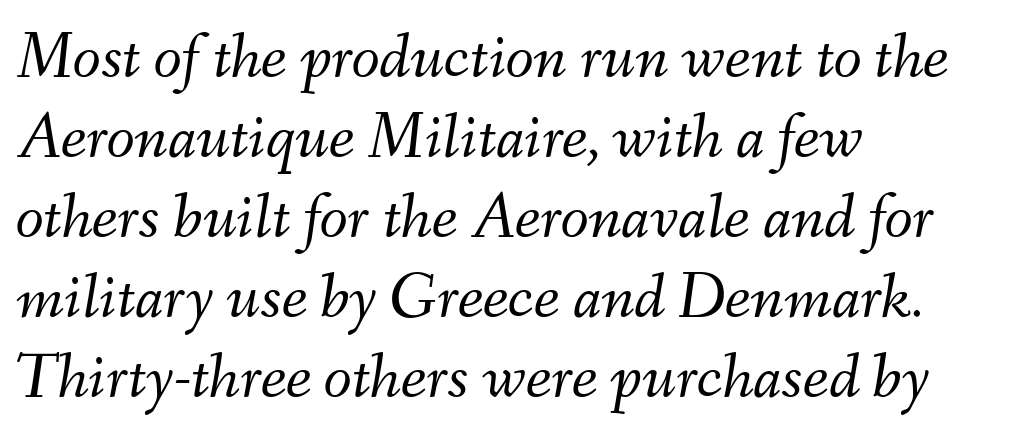
The baseline area is clear. Characters follow at the spacing the type designer built in. A typesetter would call this proportional, since set widths differ per character. Tall strokes in this sample are angled rather than plumb.
